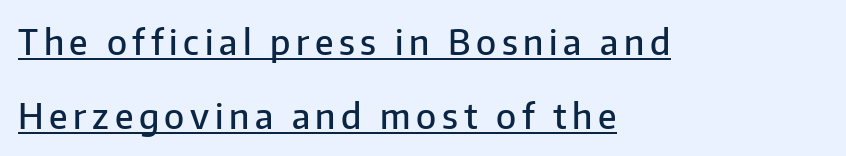
The image shows 35 px semibold sans-serif type, upright; set left-aligned, loose line spacing (2.12x), underlined; low stroke contrast and a medium x-height.
